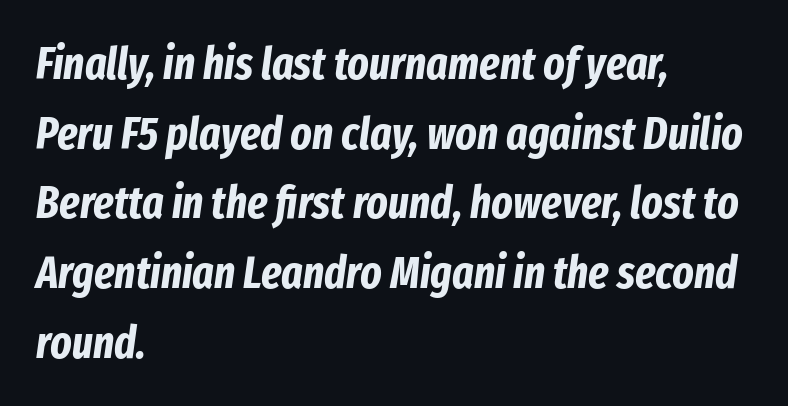
Q: Is the text bold? A: Yes.
Q: Is the text italic (slanted)? A: Yes, it leans right by about 8 degrees.
Q: Is the text underlined? A: No.
Q: How is the paragraph aligned? A: Left-aligned.
Q: Is the spacing between letters normal or unusually wide? A: Normal.
Q: Is the spacing between lines tight, normal or loose? A: Normal.
Q: Width (condensed, normal, or wide)? A: Condensed.
Q: Stroke contrast? A: Low.
Q: x-height? A: Medium.
Q: Monospaced? A: No.
